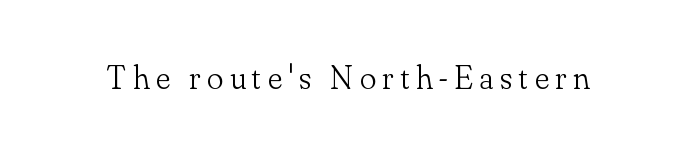
Rule under the text: the space is simply empty. Stem width sits at or under what a default text font uses. Every stem runs plumb, perpendicular to the baseline. Looks like regular typesetting: each glyph gets only the width it needs. The face used here is seriffed, in the tradition of book romans.
